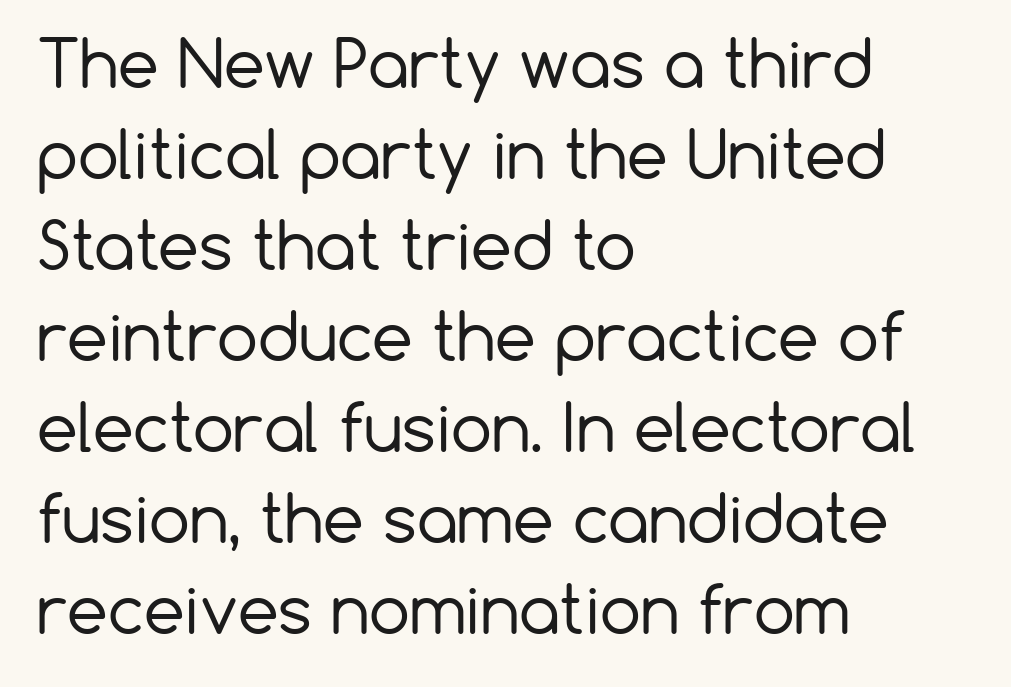
Q: Is the text bold? A: No.
Q: Is the text italic (slanted)? A: No, it is upright.
Q: Is the typeface a serif or a sans-serif typeface? A: Sans-serif.
Q: Is the text underlined? A: No.
Q: How is the paragraph aligned? A: Left-aligned.
Q: Is the spacing between letters normal or unusually wide? A: Normal.
Q: Is the spacing between lines tight, normal or loose? A: Normal.
Q: Width (condensed, normal, or wide)? A: Normal.
Q: Stroke contrast? A: Low.
Q: x-height? A: Medium.
Q: Monospaced? A: No.
